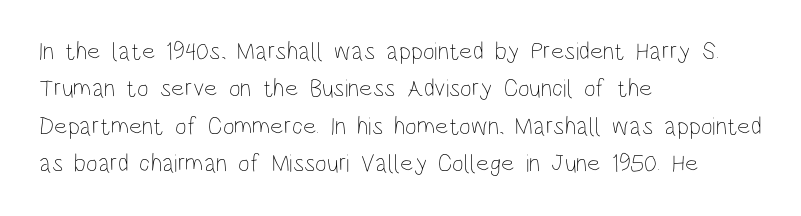
{"italic": "no", "bold": "no", "underline": "no", "align": "left", "line_spacing": "normal", "line_spacing_ratio": 1.5, "letter_spacing": "normal", "letter_spacing_em": 0.0, "glyph_px": 25}
